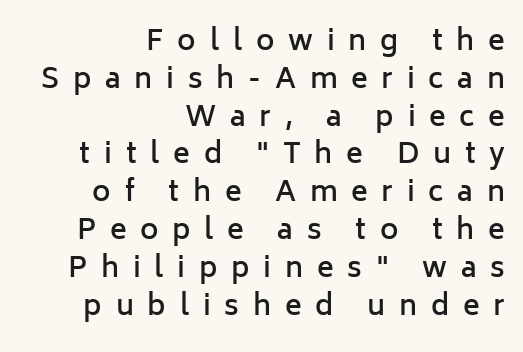
The font family rendered here belongs to the sans-serif group. Quick note: underline off. Right-aligned paragraph, ragged on the left. Tracking value appears strongly positive — letters spread wide.
